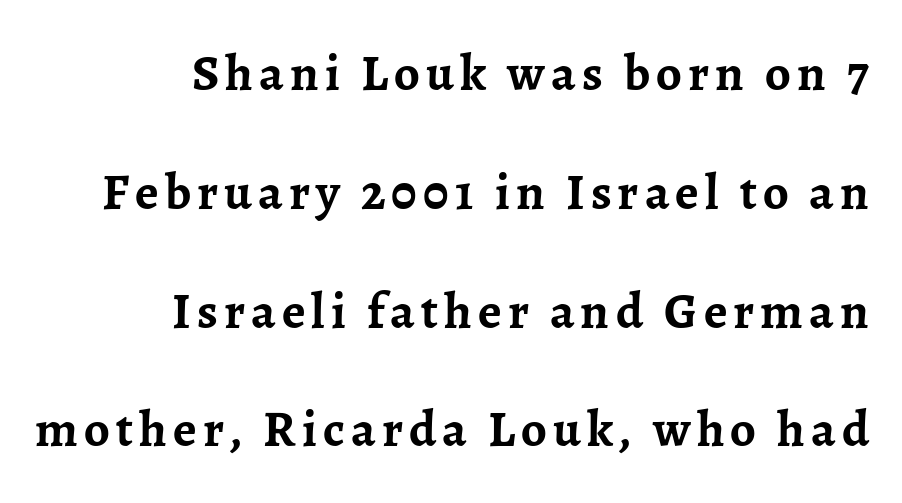
Q: Is the text bold? A: Yes.
Q: Is the text italic (slanted)? A: No, it is upright.
Q: Is the typeface a serif or a sans-serif typeface? A: Serif.
Q: Is the text underlined? A: No.
Q: How is the paragraph aligned? A: Right-aligned.
Q: Is the spacing between lines tight, normal or loose? A: Loose.
Q: Width (condensed, normal, or wide)? A: Normal.
Q: Stroke contrast? A: Low.
Q: x-height? A: Medium.
Q: Monospaced? A: No.
